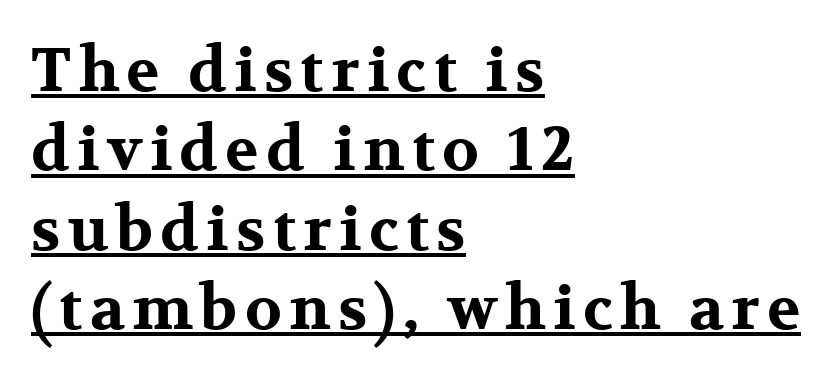
The image shows 61 px bold, wide serif type, upright; set left-aligned, normal line spacing (1.3x), underlined; medium stroke contrast and a medium x-height.
